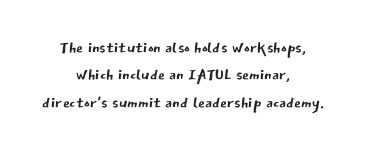
The image shows 22 px text type, upright; set centered, line spacing 1.24x, normal letter spacing, not underlined.
